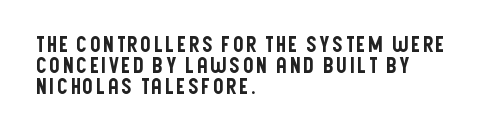
{"italic": "no", "underline": "no", "align": "left", "line_spacing": "tight", "line_spacing_ratio": 0.99, "glyph_px": 21}
